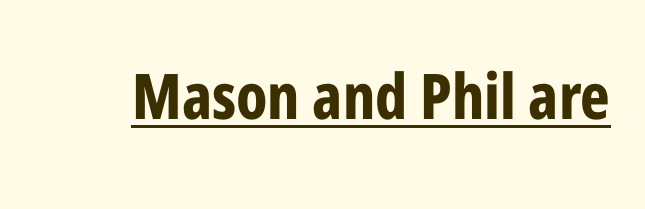
Q: Is the text bold? A: Yes.
Q: Is the text italic (slanted)? A: No, it is upright.
Q: Is the typeface a serif or a sans-serif typeface? A: Sans-serif.
Q: Is the text underlined? A: Yes.
Q: Is the spacing between letters normal or unusually wide? A: Normal.
Q: Width (condensed, normal, or wide)? A: Condensed.
Q: Stroke contrast? A: Low.
Q: x-height? A: Medium.
Q: Monospaced? A: No.
